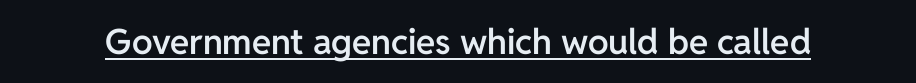
The specimen reads as upright at a glance. The horizontal fit of the characters is conventional and even. Note the varied advance widths — an 'i' is clearly narrower than an 'm'. To sum up the face: it is a sans, with no serifs. The face used here is a semibold: visibly heavier than regular, lighter than bold.
